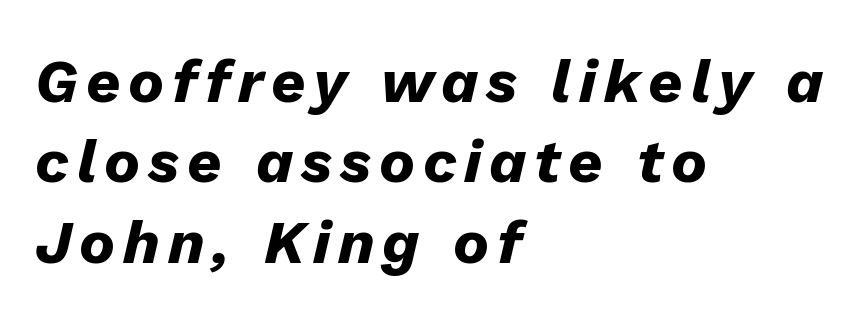
The image shows 60 px heavy type, italic (leaning right); set left-aligned, normal line spacing (1.34x), not underlined; low stroke contrast and a medium x-height.
